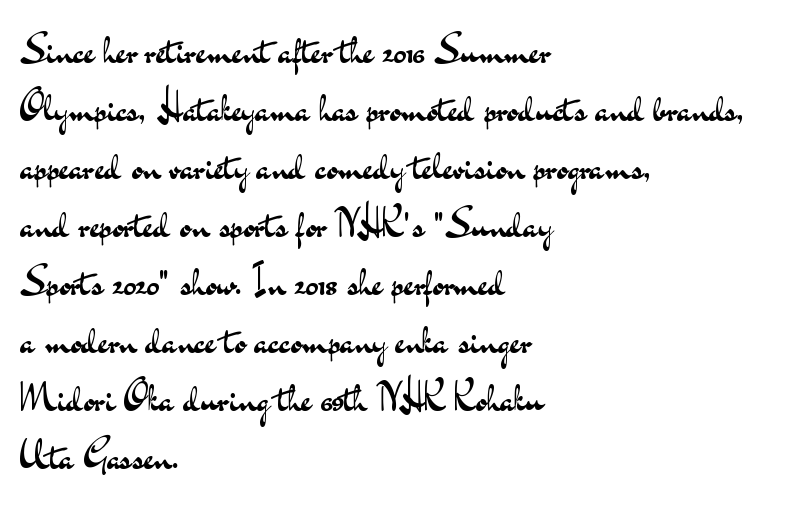
Q: Is the text bold? A: No.
Q: Is the text italic (slanted)? A: Yes.
Q: Is the typeface a serif or a sans-serif typeface? A: Sans-serif.
Q: Is the text underlined? A: No.
Q: How is the paragraph aligned? A: Left-aligned.
Q: Is the spacing between letters normal or unusually wide? A: Normal.
Q: Is the spacing between lines tight, normal or loose? A: Normal.
Q: Width (condensed, normal, or wide)? A: Wide.
Q: Stroke contrast? A: Medium.
Q: x-height? A: Small.
Q: Monospaced? A: No.
